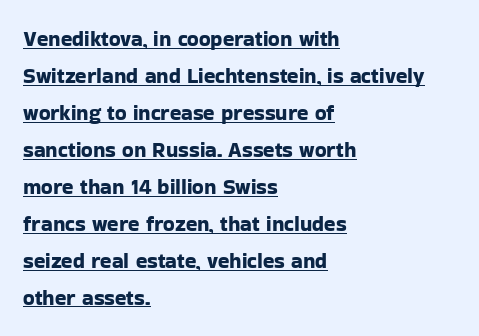
The image shows 21 px text type, upright; set left-aligned, line spacing 1.76x, normal letter spacing, underlined.
